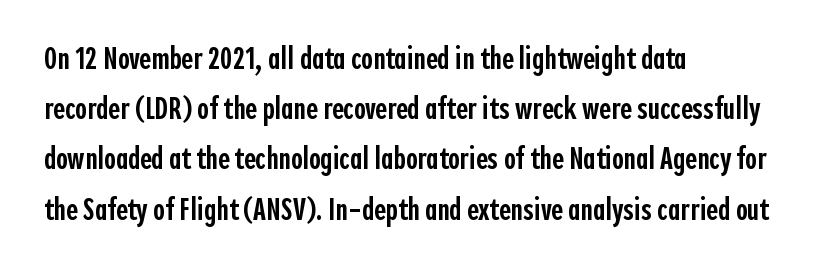
The image shows 32 px semibold, condensed sans-serif type, upright; set left-aligned, normal line spacing (1.57x), normal letter spacing, not underlined; a medium x-height.
